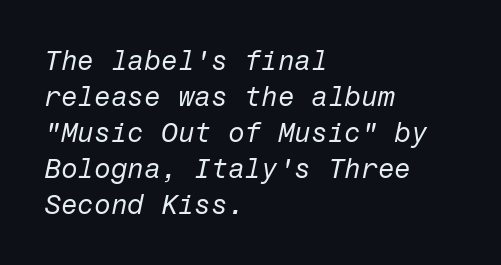
The image shows 27 px text type, italic (leaning right); set left-aligned, normal line spacing (1.33x), normal letter spacing, not underlined.
